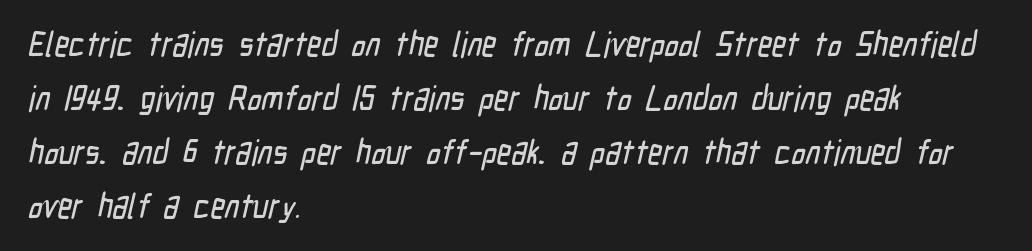
Does the copy run flush right? No — it runs flush left. The designer left line spacing at the default. Has an underline been added? It has not. Unlike a traditional serif, this face leaves its strokes unadorned. Character widths vary here, with narrow letters taking less room than wide ones. Caption: standard tracking, unaltered.
